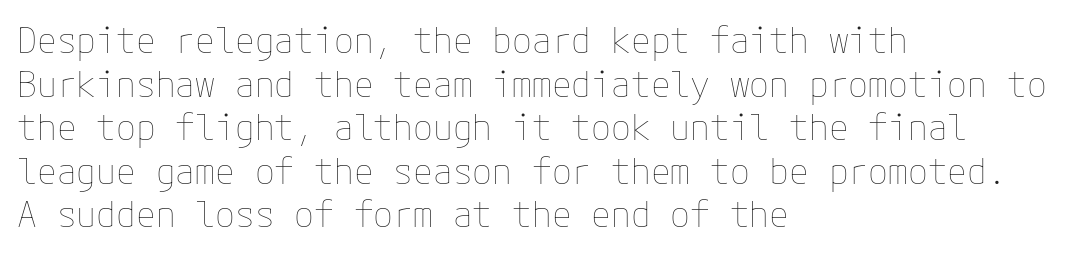
{"italic": "no", "bold": "no", "weight": "thin", "width": "normal", "stroke_contrast": "low", "x_height": "medium", "underline": "no", "align": "left", "line_spacing_ratio": 1.21, "letter_spacing": "normal", "letter_spacing_em": 0.0, "glyph_px": 36}
